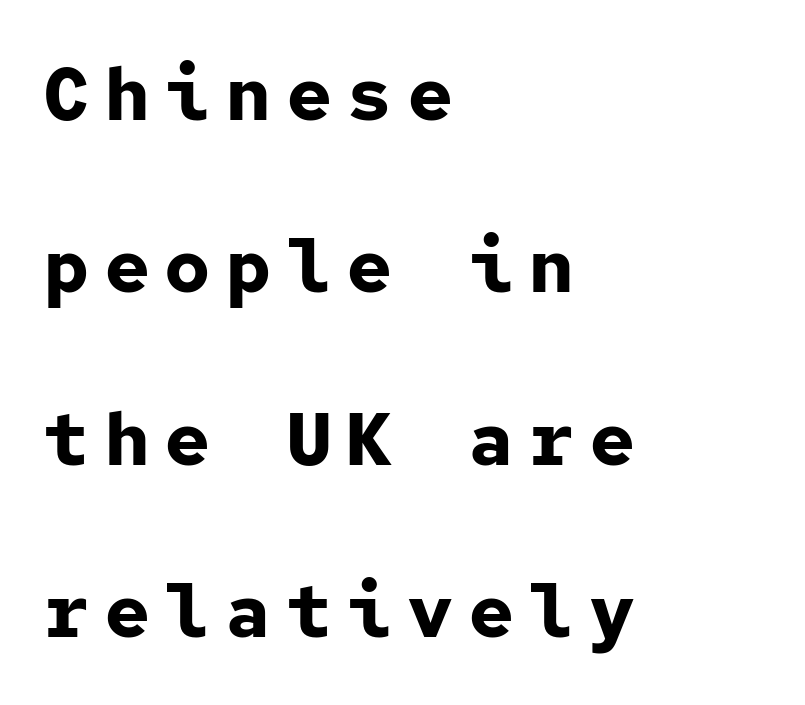
Q: Is the text bold? A: Yes.
Q: Is the text italic (slanted)? A: No, it is upright.
Q: Is the typeface a serif or a sans-serif typeface? A: Sans-serif.
Q: Is the text underlined? A: No.
Q: How is the paragraph aligned? A: Left-aligned.
Q: Is the spacing between letters normal or unusually wide? A: Unusually wide.
Q: Is the spacing between lines tight, normal or loose? A: Loose.
Q: Width (condensed, normal, or wide)? A: Normal.
Q: Stroke contrast? A: Low.
Q: x-height? A: Medium.
Q: Monospaced? A: Yes.
